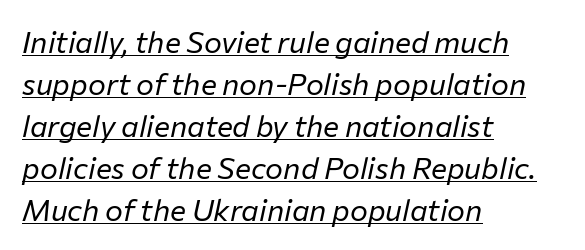
The image shows 30 px regular-weight type, italic (leaning right); set left-aligned, normal line spacing (1.4x), normal letter spacing, underlined; low stroke contrast and a medium x-height.
